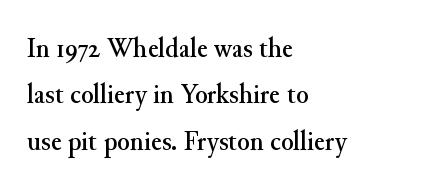
Q: Is the text italic (slanted)? A: No, it is upright.
Q: Is the typeface a serif or a sans-serif typeface? A: Serif.
Q: Is the text underlined? A: No.
Q: How is the paragraph aligned? A: Left-aligned.
Q: Is the spacing between letters normal or unusually wide? A: Normal.
Q: Is the spacing between lines tight, normal or loose? A: Normal.
Q: Width (condensed, normal, or wide)? A: Normal.
Q: Stroke contrast? A: Medium.
Q: x-height? A: Small.
Q: Monospaced? A: No.
